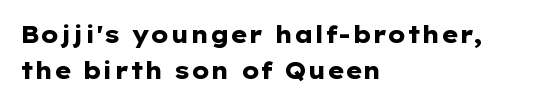
Q: Is the text bold? A: Yes.
Q: Is the text italic (slanted)? A: No, it is upright.
Q: Is the text underlined? A: No.
Q: How is the paragraph aligned? A: Left-aligned.
Q: Is the spacing between letters normal or unusually wide? A: Normal.
Q: Is the spacing between lines tight, normal or loose? A: Normal.
